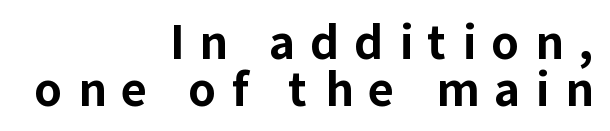
Q: Is the text bold? A: Yes.
Q: Is the text italic (slanted)? A: No, it is upright.
Q: Is the typeface a serif or a sans-serif typeface? A: Sans-serif.
Q: Is the text underlined? A: No.
Q: How is the paragraph aligned? A: Right-aligned.
Q: Is the spacing between letters normal or unusually wide? A: Unusually wide.
Q: Is the spacing between lines tight, normal or loose? A: Tight.
Q: Width (condensed, normal, or wide)? A: Normal.
Q: Stroke contrast? A: Low.
Q: x-height? A: Medium.
Q: Monospaced? A: No.
